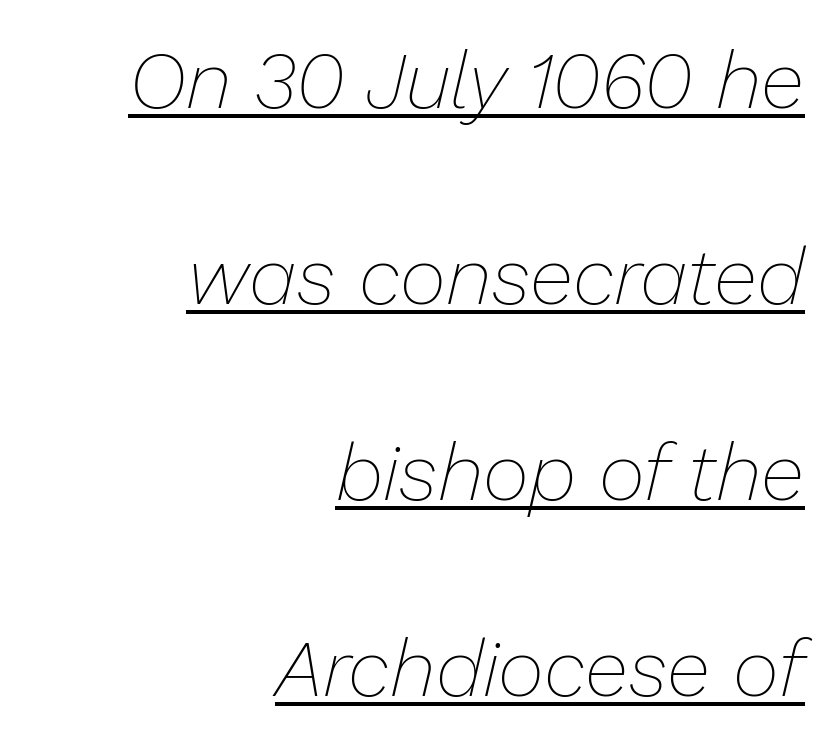
The image shows 80 px thin type, italic (leaning right); set right-aligned, loose line spacing (2.45x), normal letter spacing, underlined; low stroke contrast and a medium x-height.
